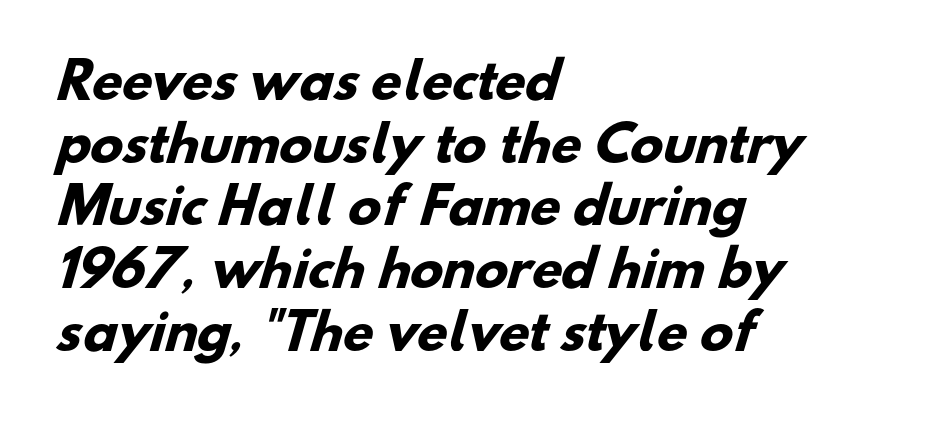
Q: Is the text bold? A: Yes.
Q: Is the typeface a serif or a sans-serif typeface? A: Sans-serif.
Q: Is the text underlined? A: No.
Q: How is the paragraph aligned? A: Left-aligned.
Q: Is the spacing between letters normal or unusually wide? A: Normal.
Q: Is the spacing between lines tight, normal or loose? A: Normal.
Q: Width (condensed, normal, or wide)? A: Normal.
Q: Stroke contrast? A: Low.
Q: x-height? A: Small.
Q: Monospaced? A: No.
